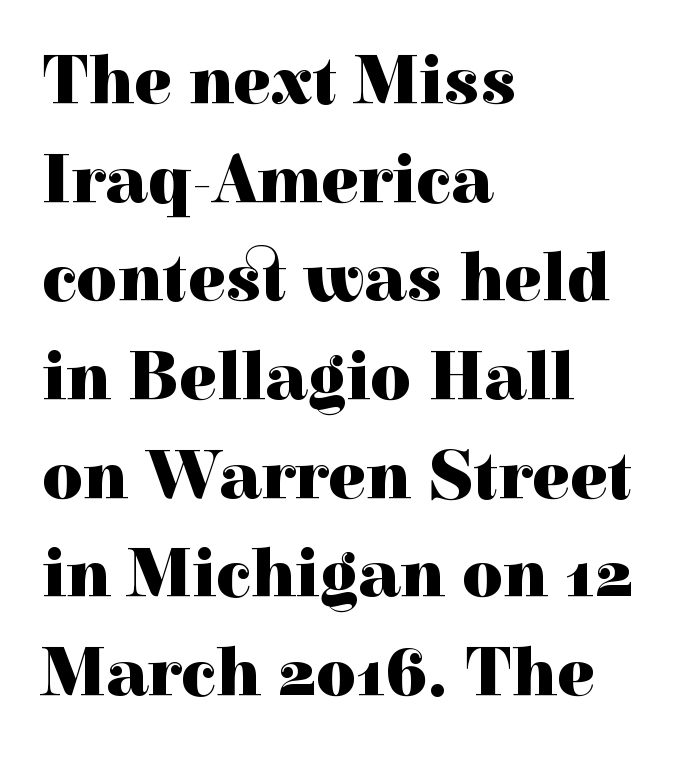
Does extra space separate the letters? No, they use regular spacing. This is serif lettering, the kind often seen in printed books. It's the straight-up-and-down kind of type. Typographic density is high because the face is bold. All the whitespace from short lines collects on the right. Nobody drew a line under any word here.
